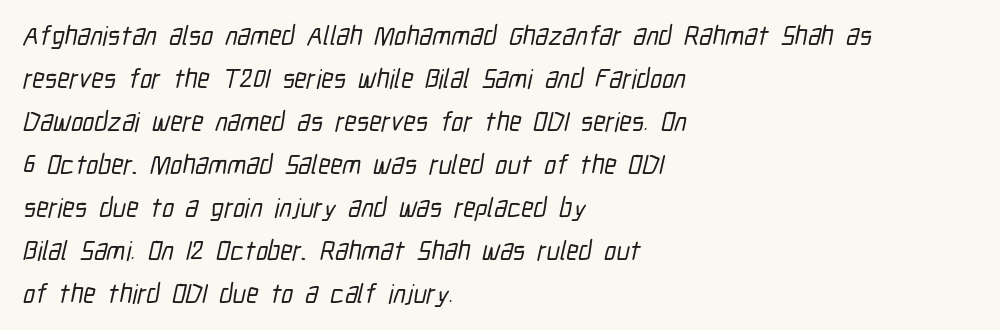
Q: Is the text underlined? A: No.
Q: How is the paragraph aligned? A: Left-aligned.
Q: Is the spacing between letters normal or unusually wide? A: Normal.
Q: Is the spacing between lines tight, normal or loose? A: Normal.
